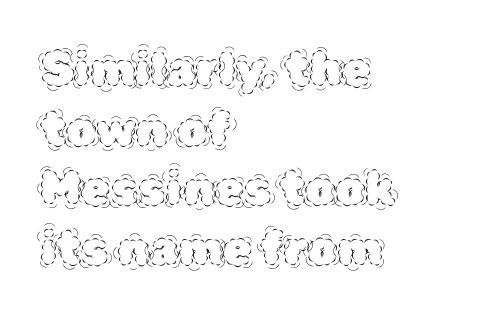
The typography opts for an upright posture over an oblique one. The weight tops out at a normal text grade. A bare baseline throughout the passage. Spacing between characters is what you'd get straight out of the box. Left-aligned paragraph, ragged on the right.
